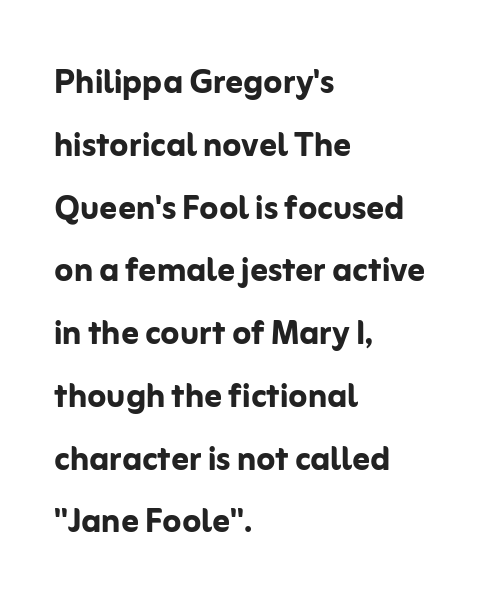
{"serif": "no", "italic": "no", "bold": "yes", "weight": "semibold", "width": "normal", "stroke_contrast": "low", "x_height": "medium", "monospaced": "no", "underline": "no", "align": "left", "line_spacing": "normal", "line_spacing_ratio": 1.46, "letter_spacing": "normal", "letter_spacing_em": 0.0, "glyph_px": 43}
